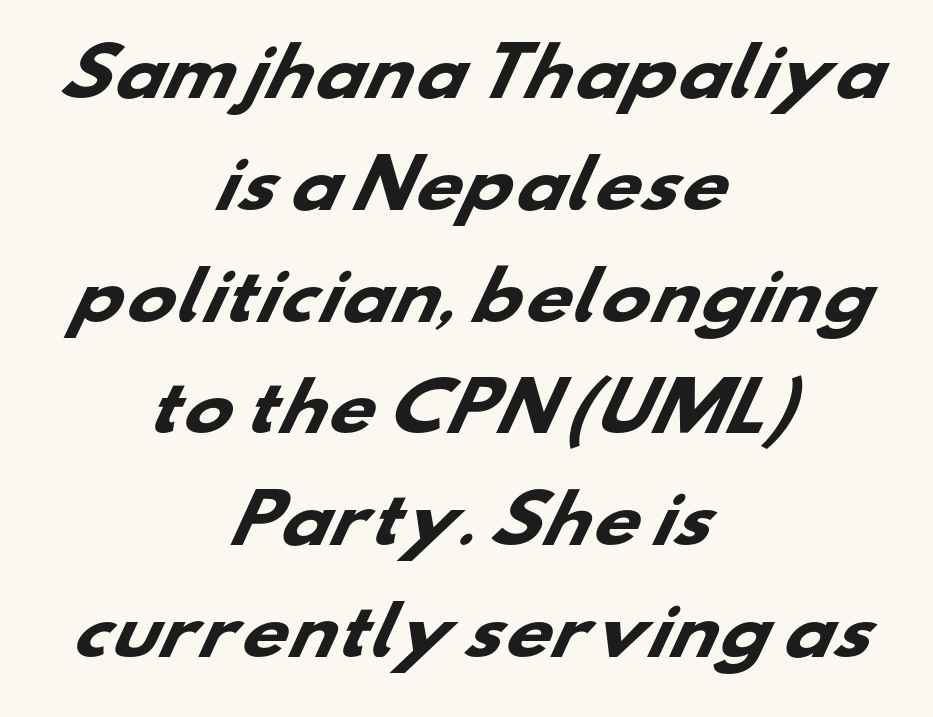
Q: Is the text bold? A: Yes.
Q: Is the typeface a serif or a sans-serif typeface? A: Sans-serif.
Q: Is the text underlined? A: No.
Q: How is the paragraph aligned? A: Centered.
Q: Is the spacing between letters normal or unusually wide? A: Normal.
Q: Width (condensed, normal, or wide)? A: Wide.
Q: Stroke contrast? A: Low.
Q: x-height? A: Small.
Q: Monospaced? A: No.
